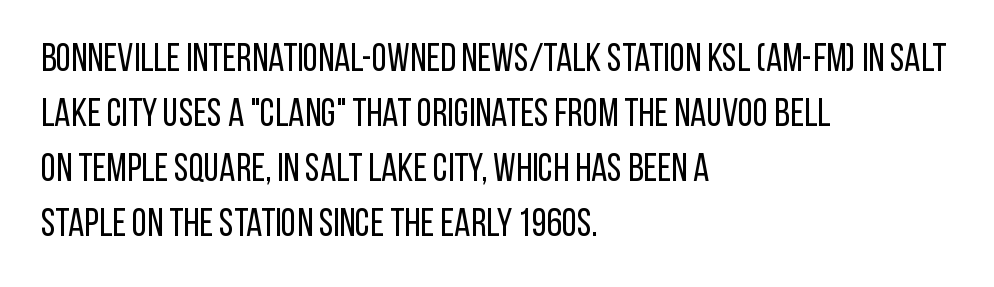
{"serif": "no", "italic": "no", "bold": "no", "weight": "regular", "width": "condensed", "stroke_contrast": "low", "x_height": "large", "monospaced": "no", "underline": "no", "align": "left", "line_spacing": "normal", "line_spacing_ratio": 1.41, "letter_spacing": "normal", "letter_spacing_em": 0.0, "glyph_px": 39}
